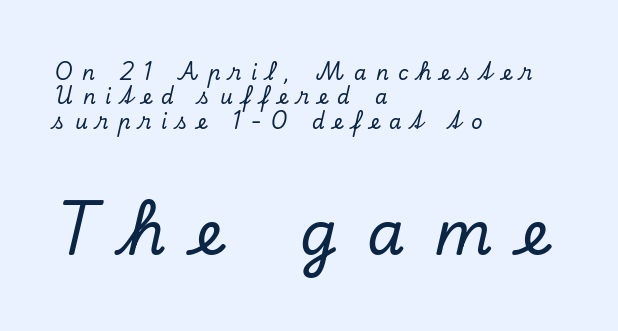
{"serif": "yes", "italic": "yes", "lean": "right", "slant_degrees": 13, "width": "normal", "stroke_contrast": "low", "x_height": "small", "monospaced": "no", "underline": "no", "align": "left", "line_spacing_ratio": 1.22, "letter_spacing": "wide", "letter_spacing_em": 0.48, "larger_block": "second", "size_ratio": 3.05, "glyph_px": 61}
